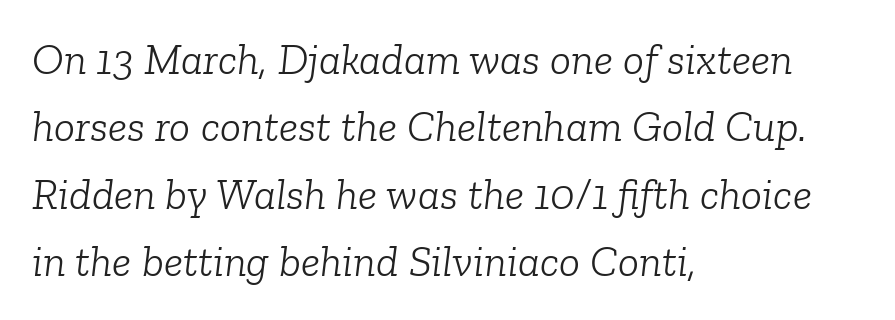
An italicized treatment has been applied to the whole sample. You can tell from the footed stems that serif type was used. The line-height multiplier appears to be the usual default. Proportional: the letters do not fall into vertical columns. The weight tops out at a normal text grade. The words here are not underlined.
